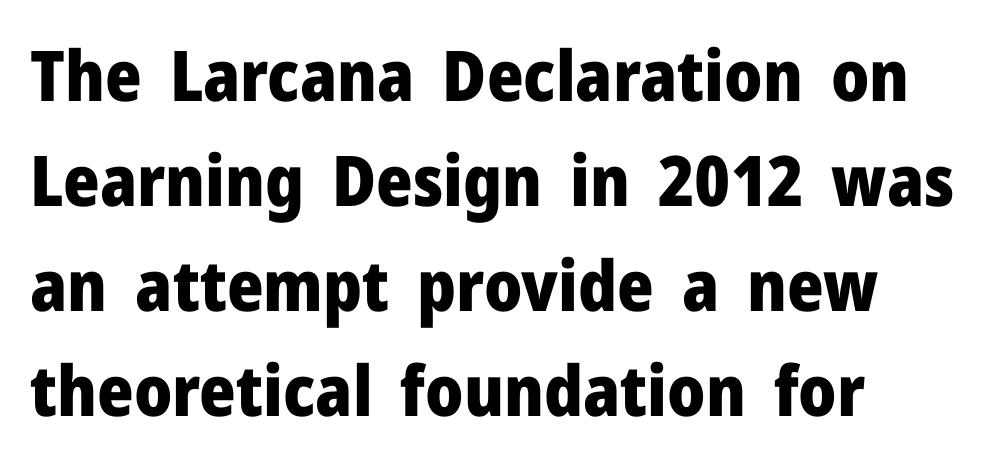
The image shows 70 px heavy sans-serif type, upright; set normal line spacing (1.5x), normal letter spacing, not underlined; low stroke contrast and a medium x-height.
